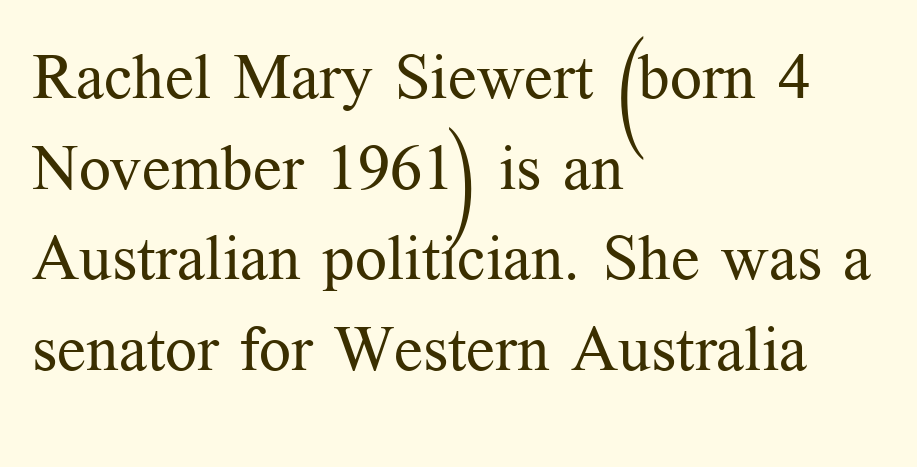
The image shows 63 px regular-weight serif type, upright; set left-aligned, normal line spacing (1.44x), normal letter spacing, not underlined; medium stroke contrast and a medium x-height.
